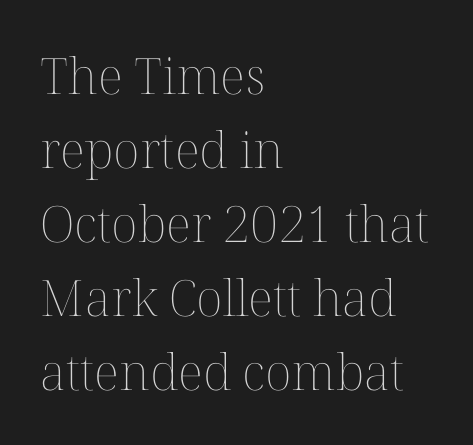
These lines keep a tight, regular rhythm from letter to letter. Spacing verdict: proportional, widths tailored to each character. Each line starts at the same left margin while the right side varies. The rendering uses a moderate line-height, typical for paragraphs. Check under the words: just untouched page. Each stroke keeps to a modest, everyday thickness or less.
